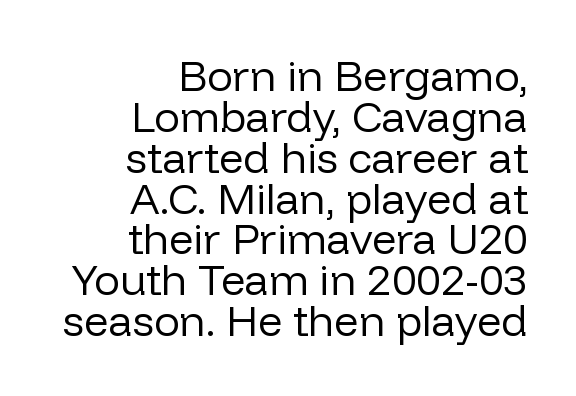
This is not heavy type; no bold has been used. Reading down the column, the eye jumps only a short way to each next line. Line ends are locked; line starts wander. Standard letterfit; no display-style spreading of the glyphs. Nope, not italic — everything's standing straight. A typesetter would call this proportional, since set widths differ per character.
